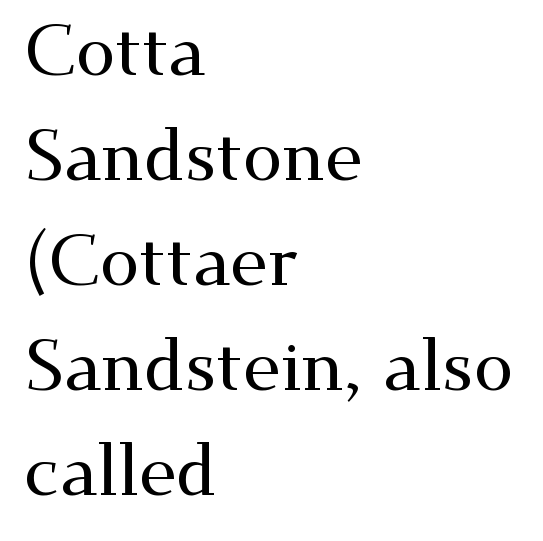
Q: Is the text italic (slanted)? A: No, it is upright.
Q: Is the typeface a serif or a sans-serif typeface? A: Serif.
Q: Is the text underlined? A: No.
Q: How is the paragraph aligned? A: Left-aligned.
Q: Is the spacing between letters normal or unusually wide? A: Normal.
Q: Is the spacing between lines tight, normal or loose? A: Normal.
Q: Width (condensed, normal, or wide)? A: Wide.
Q: Stroke contrast? A: Medium.
Q: x-height? A: Small.
Q: Monospaced? A: No.
